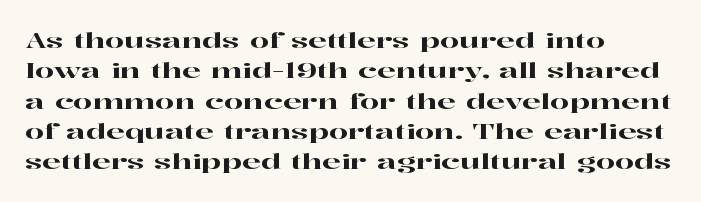
Q: Is the text italic (slanted)? A: No, it is upright.
Q: Is the text underlined? A: No.
Q: How is the paragraph aligned? A: Left-aligned.
Q: Is the spacing between letters normal or unusually wide? A: Normal.
Q: Is the spacing between lines tight, normal or loose? A: Normal.
